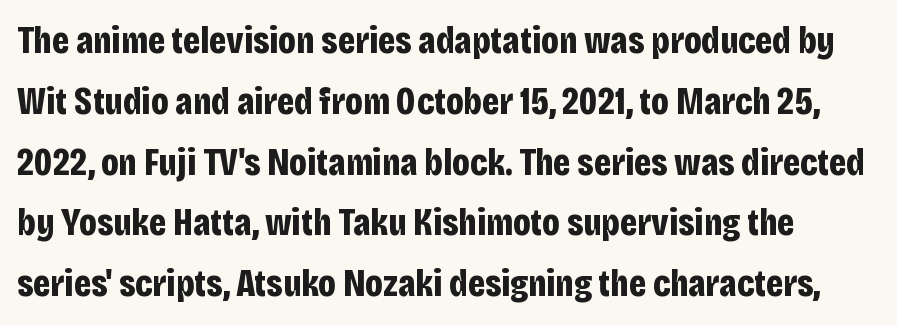
Q: Is the text bold? A: Yes.
Q: Is the text italic (slanted)? A: No, it is upright.
Q: Is the typeface a serif or a sans-serif typeface? A: Sans-serif.
Q: Is the text underlined? A: No.
Q: Is the spacing between letters normal or unusually wide? A: Normal.
Q: Is the spacing between lines tight, normal or loose? A: Normal.
Q: Width (condensed, normal, or wide)? A: Condensed.
Q: Stroke contrast? A: Low.
Q: x-height? A: Large.
Q: Monospaced? A: No.
